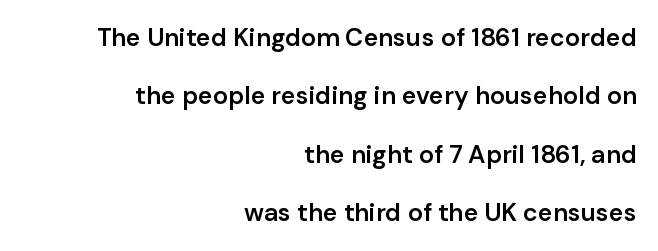
Q: Is the text bold? A: Semi-bold.
Q: Is the text italic (slanted)? A: No, it is upright.
Q: Is the text underlined? A: No.
Q: How is the paragraph aligned? A: Right-aligned.
Q: Is the spacing between letters normal or unusually wide? A: Normal.
Q: Is the spacing between lines tight, normal or loose? A: Loose.
